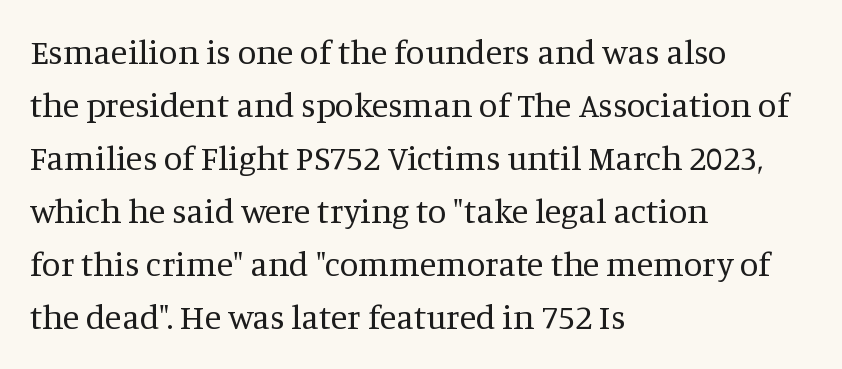
Q: Is the text bold? A: No.
Q: Is the text italic (slanted)? A: No, it is upright.
Q: Is the typeface a serif or a sans-serif typeface? A: Serif.
Q: Is the text underlined? A: No.
Q: How is the paragraph aligned? A: Left-aligned.
Q: Is the spacing between letters normal or unusually wide? A: Normal.
Q: Is the spacing between lines tight, normal or loose? A: Normal.
Q: Width (condensed, normal, or wide)? A: Normal.
Q: Stroke contrast? A: Medium.
Q: x-height? A: Large.
Q: Monospaced? A: No.
